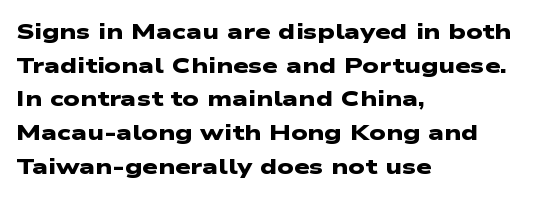
{"bold": "yes", "underline": "no", "align": "left", "line_spacing": "normal", "line_spacing_ratio": 1.53, "letter_spacing": "normal", "letter_spacing_em": 0.0, "glyph_px": 22}
